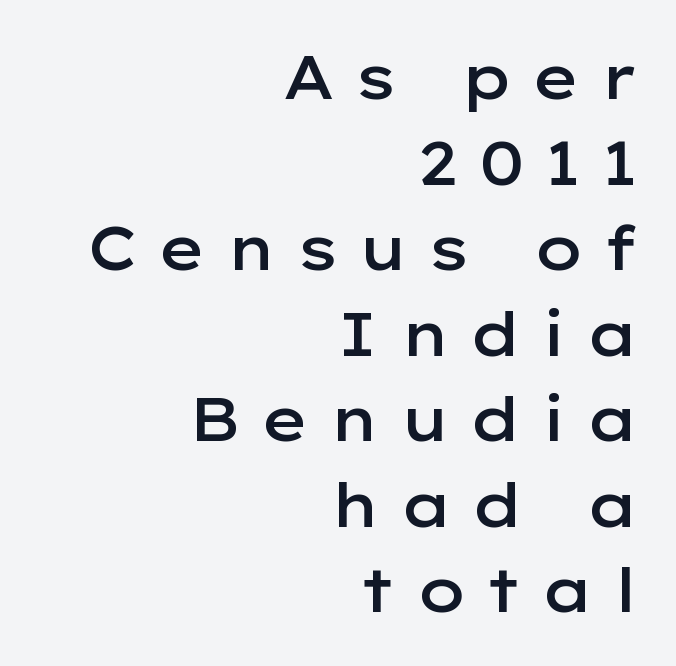
Nope, not italic — everything's standing straight. A flush-right, rag-left setting is used for this passage. You could not count columns in this text — the font is proportionally spaced. The block of text has a typical density, with ordinary space between rows.
